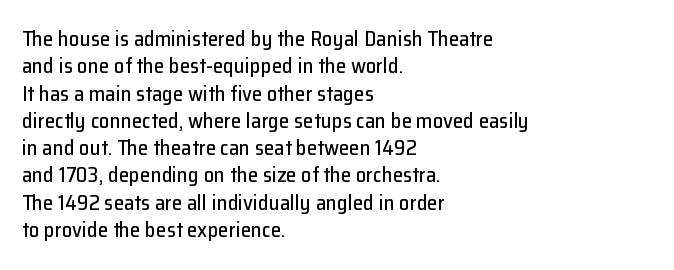
Q: Is the text italic (slanted)? A: No, it is upright.
Q: Is the text underlined? A: No.
Q: How is the paragraph aligned? A: Left-aligned.
Q: Is the spacing between letters normal or unusually wide? A: Normal.
Q: Is the spacing between lines tight, normal or loose? A: Normal.
